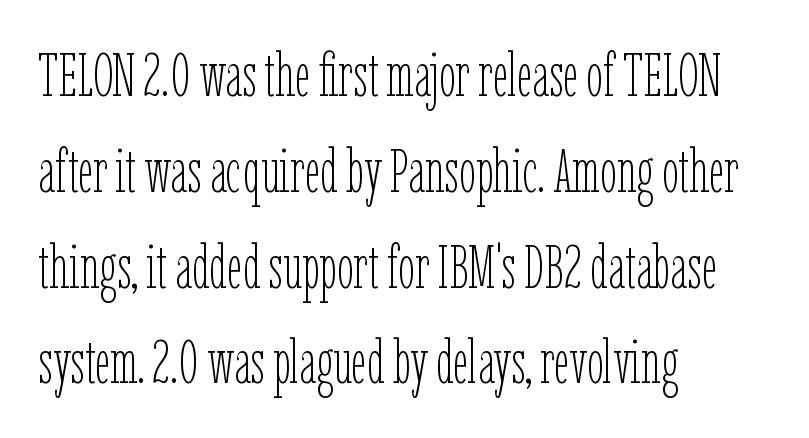
Q: Is the text bold? A: No.
Q: Is the text italic (slanted)? A: No, it is upright.
Q: Is the text underlined? A: No.
Q: How is the paragraph aligned? A: Left-aligned.
Q: Is the spacing between letters normal or unusually wide? A: Normal.
Q: Is the spacing between lines tight, normal or loose? A: Normal.
Q: Width (condensed, normal, or wide)? A: Condensed.
Q: Stroke contrast? A: Low.
Q: x-height? A: Medium.
Q: Monospaced? A: No.
